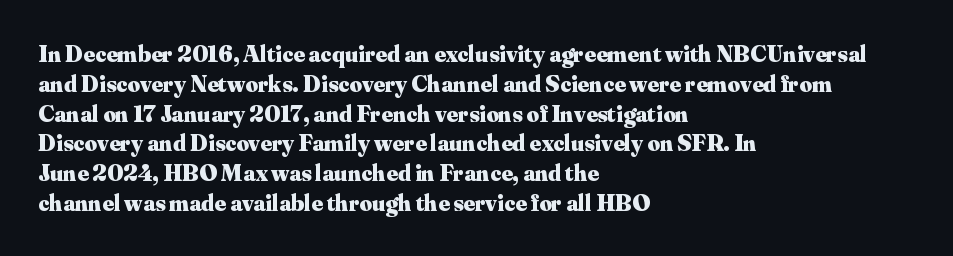
Every character sits straight up, as roman type does. This rendering uses left alignment, leaving the right contour irregular. Letters rest on an invisible, unmarked baseline. The passage shown has conventional tracking throughout. Pretty heavy lettering here — definitely bold.
